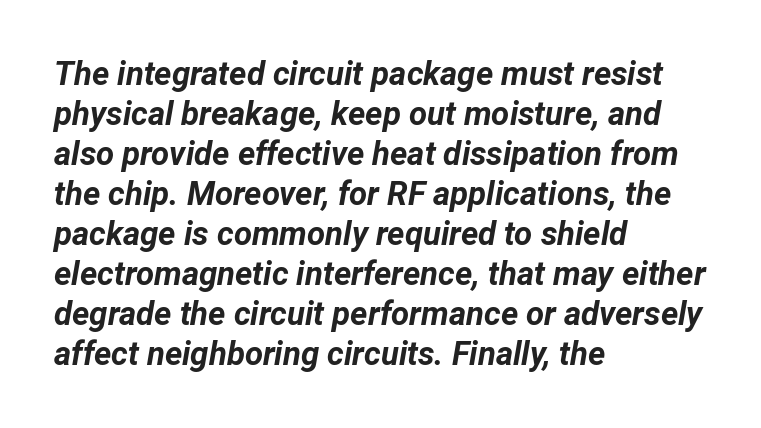
The font is running at its bold setting. Think of a printed novel: that variable character pitch is what you see here. The rendering anchors every line to the left-hand side. Tall strokes in this sample are angled rather than plumb. You could call the tracking neutral — neither tight nor loose. The foot of each line stays bare and open.
